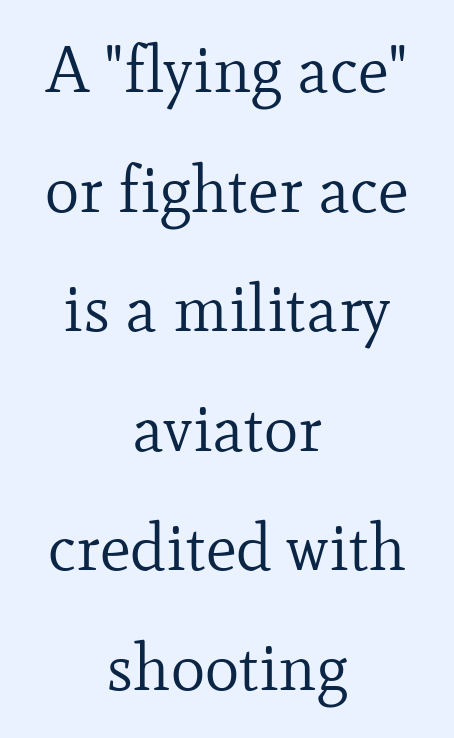
Q: Is the text bold? A: No.
Q: Is the text italic (slanted)? A: No, it is upright.
Q: Is the typeface a serif or a sans-serif typeface? A: Serif.
Q: Is the text underlined? A: No.
Q: How is the paragraph aligned? A: Centered.
Q: Is the spacing between letters normal or unusually wide? A: Normal.
Q: Width (condensed, normal, or wide)? A: Normal.
Q: Stroke contrast? A: Low.
Q: x-height? A: Small.
Q: Monospaced? A: No.
